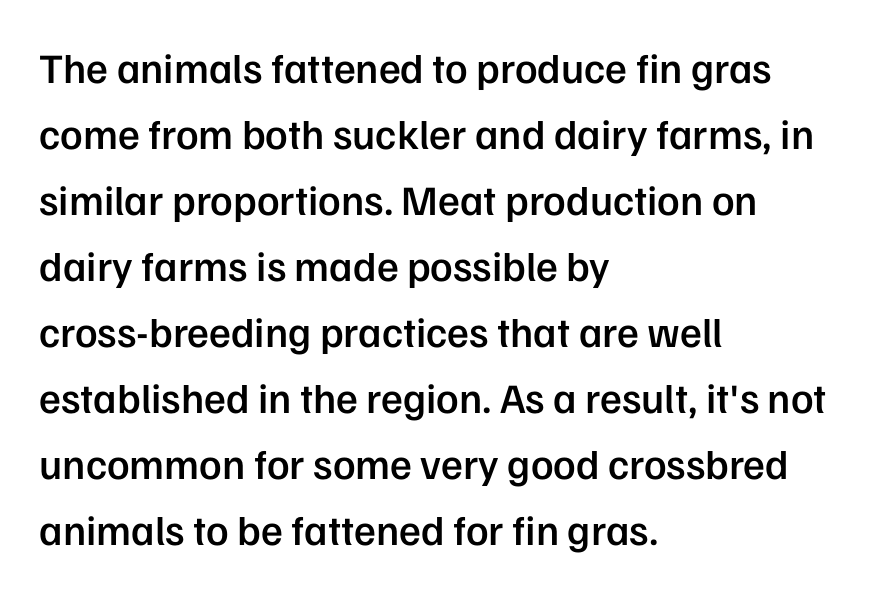
Q: Is the text bold? A: Semi-bold.
Q: Is the text italic (slanted)? A: No, it is upright.
Q: Is the typeface a serif or a sans-serif typeface? A: Sans-serif.
Q: Is the text underlined? A: No.
Q: How is the paragraph aligned? A: Left-aligned.
Q: Is the spacing between letters normal or unusually wide? A: Normal.
Q: Is the spacing between lines tight, normal or loose? A: Normal.
Q: Width (condensed, normal, or wide)? A: Normal.
Q: Stroke contrast? A: Low.
Q: x-height? A: Medium.
Q: Monospaced? A: No.
